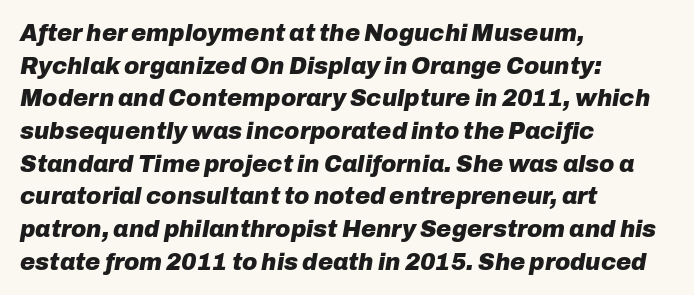
The glyphs look as if they've been sheared to an angle. Quick note: underline off. The rag falls on the right side of this text block. Is the type bold? Yes — the strokes are clearly thick and heavy. Leading: standard.
